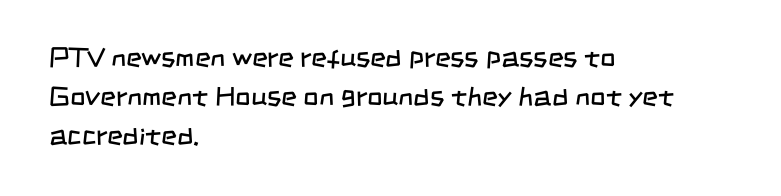
{"bold": "no", "underline": "no", "align": "left", "line_spacing": "normal", "line_spacing_ratio": 1.44, "letter_spacing": "normal", "letter_spacing_em": 0.0, "glyph_px": 27}
